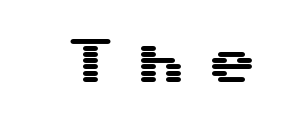
This sample uses expanded letter spacing, leaving extra air between glyphs. Every stem runs plumb, perpendicular to the baseline. Examine the stroke ends and you'll find no serifs. A bare baseline throughout the passage.
